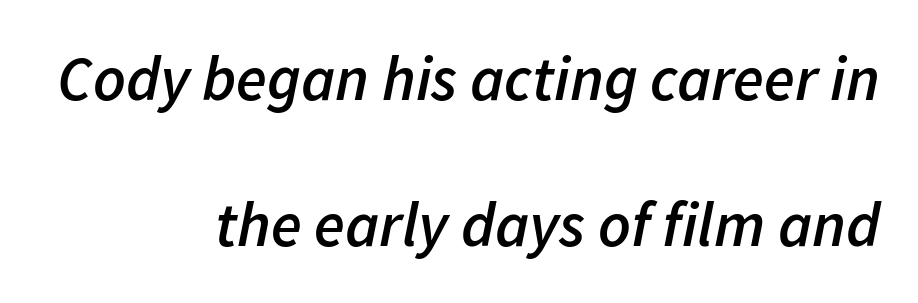
The image shows 63 px semibold type, italic (leaning right); set right-aligned, loose line spacing (2.32x), normal letter spacing, not underlined; low stroke contrast and a medium x-height.
